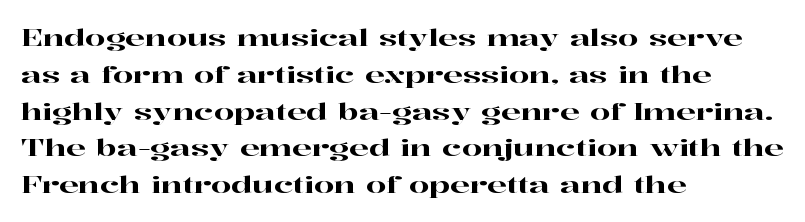
Q: Is the text italic (slanted)? A: No, it is upright.
Q: Is the text underlined? A: No.
Q: How is the paragraph aligned? A: Left-aligned.
Q: Is the spacing between letters normal or unusually wide? A: Normal.
Q: Is the spacing between lines tight, normal or loose? A: Normal.
